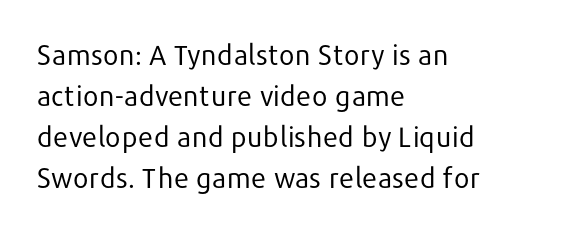
The image shows 28 px regular-weight sans-serif type, upright; set left-aligned, normal line spacing (1.47x), normal letter spacing, not underlined; low stroke contrast and a medium x-height.
